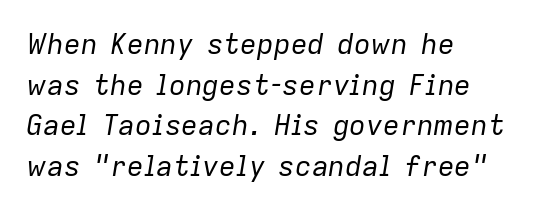
Q: Is the text bold? A: No.
Q: Is the text italic (slanted)? A: Yes, it leans right by about 9 degrees.
Q: Is the text underlined? A: No.
Q: How is the paragraph aligned? A: Left-aligned.
Q: Is the spacing between letters normal or unusually wide? A: Normal.
Q: Is the spacing between lines tight, normal or loose? A: Normal.
Q: Width (condensed, normal, or wide)? A: Normal.
Q: Stroke contrast? A: Low.
Q: x-height? A: Medium.
Q: Monospaced? A: No.
